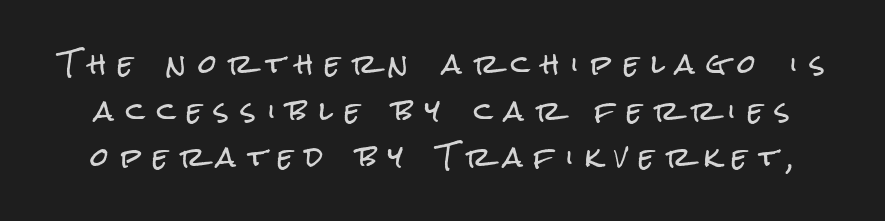
{"italic": "no", "underline": "no", "line_spacing_ratio": 1.79, "letter_spacing": "wide", "letter_spacing_em": 0.46, "glyph_px": 26}
